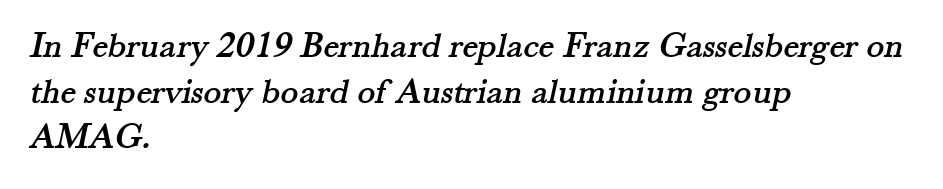
The image shows 37 px serif type; set left-aligned, line spacing 1.23x, normal letter spacing, not underlined; medium stroke contrast and a small x-height.
